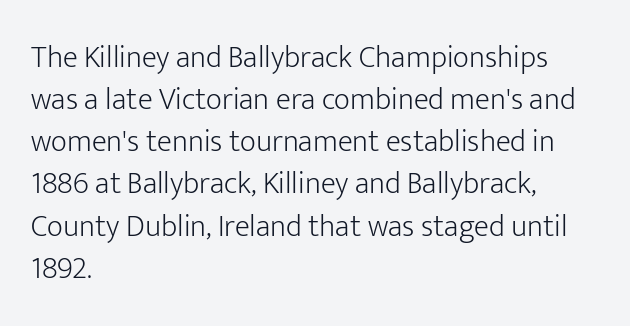
Q: Is the text bold? A: No.
Q: Is the text italic (slanted)? A: No, it is upright.
Q: Is the typeface a serif or a sans-serif typeface? A: Sans-serif.
Q: Is the text underlined? A: No.
Q: How is the paragraph aligned? A: Left-aligned.
Q: Is the spacing between letters normal or unusually wide? A: Normal.
Q: Is the spacing between lines tight, normal or loose? A: Normal.
Q: Width (condensed, normal, or wide)? A: Normal.
Q: Stroke contrast? A: Low.
Q: x-height? A: Medium.
Q: Monospaced? A: No.
